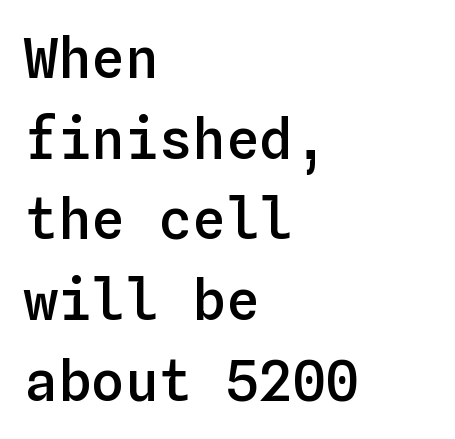
Q: Is the text bold? A: Semi-bold.
Q: Is the text italic (slanted)? A: No, it is upright.
Q: Is the text underlined? A: No.
Q: How is the paragraph aligned? A: Left-aligned.
Q: Is the spacing between letters normal or unusually wide? A: Normal.
Q: Is the spacing between lines tight, normal or loose? A: Normal.
Q: Width (condensed, normal, or wide)? A: Normal.
Q: Stroke contrast? A: Low.
Q: x-height? A: Medium.
Q: Monospaced? A: Yes.
